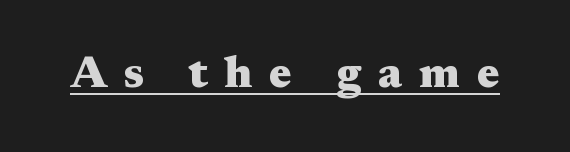
Q: Is the text bold? A: Yes.
Q: Is the text italic (slanted)? A: No, it is upright.
Q: Is the typeface a serif or a sans-serif typeface? A: Serif.
Q: Is the text underlined? A: Yes.
Q: Is the spacing between letters normal or unusually wide? A: Unusually wide.
Q: Width (condensed, normal, or wide)? A: Wide.
Q: Stroke contrast? A: Medium.
Q: x-height? A: Medium.
Q: Monospaced? A: No.
